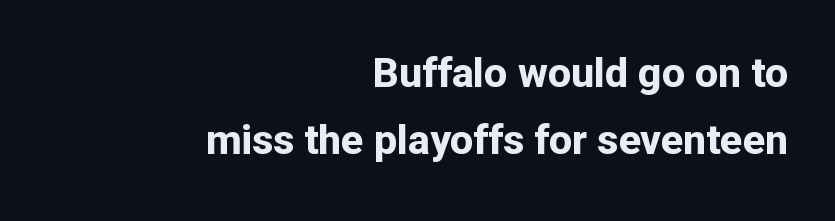
Q: Is the text bold? A: Yes.
Q: Is the text italic (slanted)? A: No, it is upright.
Q: Is the typeface a serif or a sans-serif typeface? A: Sans-serif.
Q: Is the text underlined? A: No.
Q: How is the paragraph aligned? A: Right-aligned.
Q: Is the spacing between letters normal or unusually wide? A: Normal.
Q: Is the spacing between lines tight, normal or loose? A: Normal.
Q: Width (condensed, normal, or wide)? A: Normal.
Q: Stroke contrast? A: Low.
Q: x-height? A: Medium.
Q: Monospaced? A: No.
